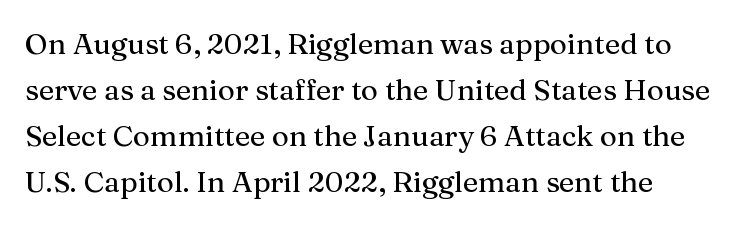
The image shows 29 px serif type, upright; set left-aligned, normal line spacing (1.59x), normal letter spacing, not underlined; medium stroke contrast and a medium x-height.
